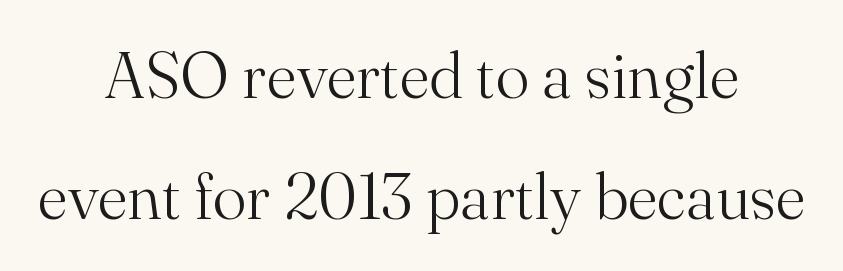
The compositor balanced each line on the midline. Words appear dense and cohesive because spacing is normal. The typesetting does not lean heavy: it is not bold. The specimen omits any rule beneath the text block's lines.
